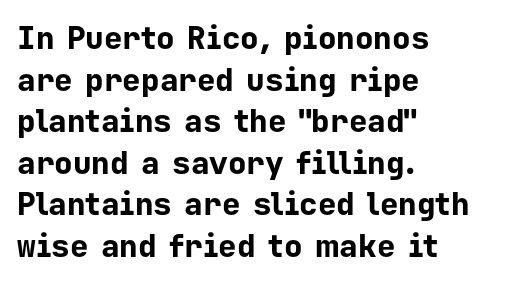
Q: Is the text bold? A: Yes.
Q: Is the text italic (slanted)? A: No, it is upright.
Q: Is the typeface a serif or a sans-serif typeface? A: Sans-serif.
Q: Is the text underlined? A: No.
Q: How is the paragraph aligned? A: Left-aligned.
Q: Is the spacing between letters normal or unusually wide? A: Normal.
Q: Is the spacing between lines tight, normal or loose? A: Normal.
Q: Width (condensed, normal, or wide)? A: Normal.
Q: Stroke contrast? A: Low.
Q: x-height? A: Medium.
Q: Monospaced? A: Yes.
